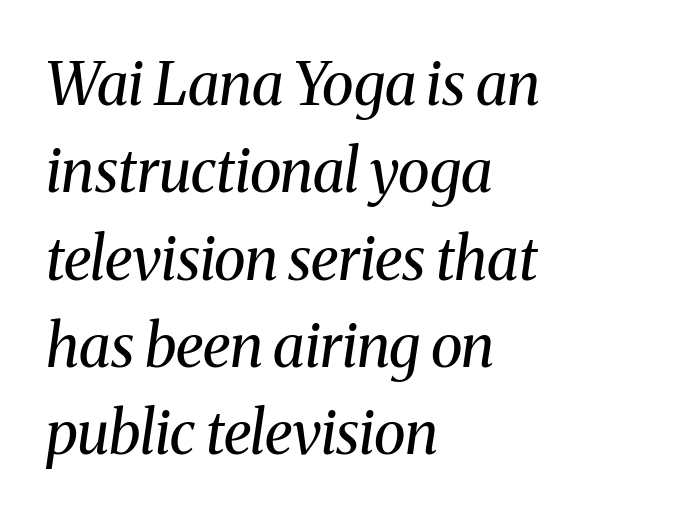
Tracking value appears to be zero — textbook default spacing. Quick note: underline off. The ragged edge is on the right, which tells us the setting is flush left. The strokes carry an ordinary text weight at most. Each letter keeps its own natural width here, so spacing adapts to shape.
